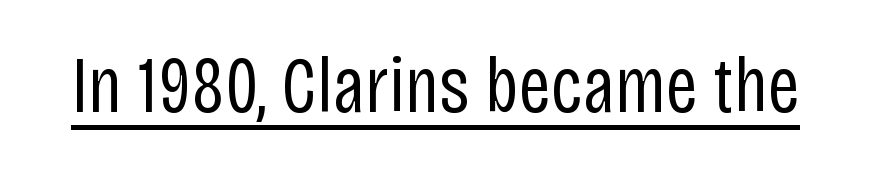
{"serif": "no", "italic": "no", "bold": "no", "weight": "regular", "width": "condensed", "stroke_contrast": "low", "x_height": "large", "monospaced": "no", "underline": "yes", "letter_spacing": "normal", "letter_spacing_em": 0.0, "glyph_px": 80}
